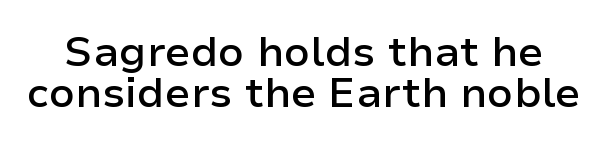
{"serif": "no", "italic": "no", "bold": "semi", "weight": "semibold", "width": "normal", "stroke_contrast": "low", "x_height": "medium", "monospaced": "no", "underline": "no", "line_spacing": "tight", "line_spacing_ratio": 0.98, "letter_spacing": "normal", "letter_spacing_em": 0.0, "glyph_px": 42}
